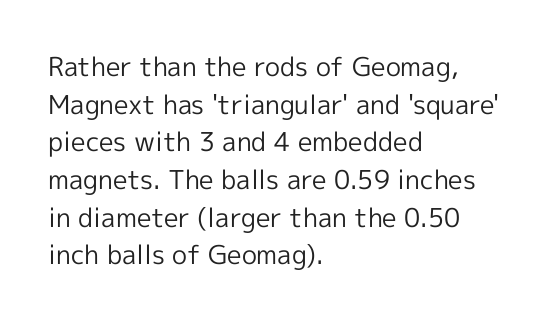
The image shows 26 px text type, upright; set left-aligned, normal line spacing (1.45x), normal letter spacing, not underlined.
